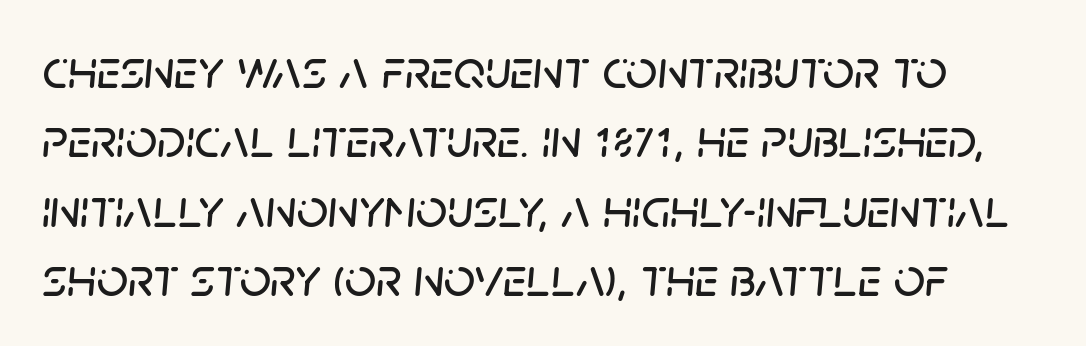
{"italic": "yes", "lean": "right", "slant_degrees": 5, "width": "normal", "stroke_contrast": "low", "x_height": "large", "monospaced": "no", "underline": "no", "line_spacing": "normal", "line_spacing_ratio": 1.26, "letter_spacing": "normal", "letter_spacing_em": 0.0, "glyph_px": 55}
